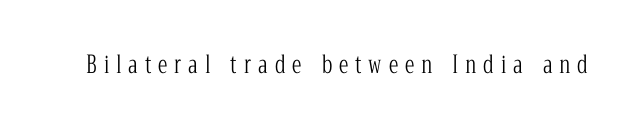
Q: Is the text bold? A: No.
Q: Is the text italic (slanted)? A: No, it is upright.
Q: Is the text underlined? A: No.
Q: Is the spacing between letters normal or unusually wide? A: Unusually wide.
